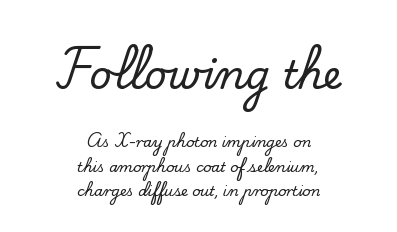
Q: Is the text italic (slanted)? A: Yes.
Q: Is the typeface a serif or a sans-serif typeface? A: Serif.
Q: Is the text underlined? A: No.
Q: How is the paragraph aligned? A: Centered.
Q: Is the spacing between letters normal or unusually wide? A: Normal.
Q: Which block of text is set in a larger size, the first (top) or the second (bottom)? A: The first (top) one.
Q: Width (condensed, normal, or wide)? A: Normal.
Q: Stroke contrast? A: Low.
Q: x-height? A: Small.
Q: Monospaced? A: No.
